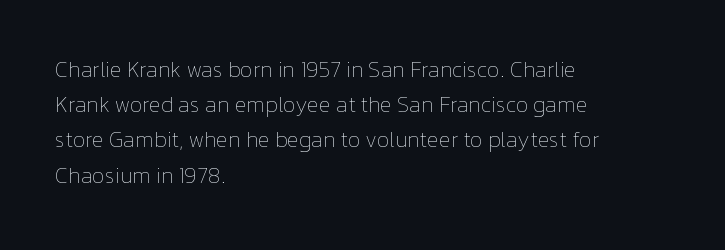
{"italic": "no", "bold": "no", "underline": "no", "align": "left", "line_spacing": "normal", "line_spacing_ratio": 1.6, "letter_spacing": "normal", "letter_spacing_em": 0.0, "glyph_px": 22}
